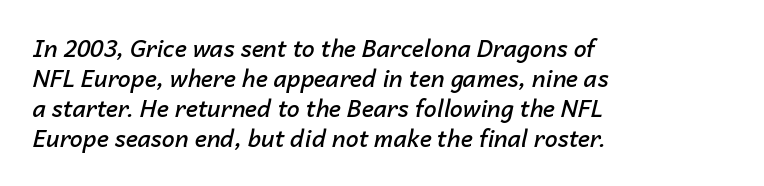
Q: Is the text bold? A: Semi-bold.
Q: Is the text italic (slanted)? A: Yes, it leans right by about 14 degrees.
Q: Is the text underlined? A: No.
Q: How is the paragraph aligned? A: Left-aligned.
Q: Is the spacing between letters normal or unusually wide? A: Normal.
Q: Is the spacing between lines tight, normal or loose? A: Normal.
